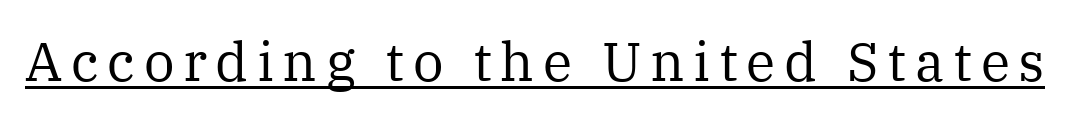
Q: Is the text bold? A: No.
Q: Is the text italic (slanted)? A: No, it is upright.
Q: Is the typeface a serif or a sans-serif typeface? A: Serif.
Q: Is the text underlined? A: Yes.
Q: Width (condensed, normal, or wide)? A: Normal.
Q: Stroke contrast? A: Medium.
Q: x-height? A: Medium.
Q: Monospaced? A: No.
